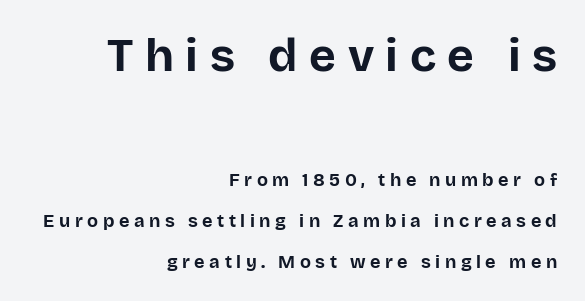
Q: Is the text bold? A: Yes.
Q: Is the text italic (slanted)? A: No, it is upright.
Q: Is the typeface a serif or a sans-serif typeface? A: Sans-serif.
Q: Is the text underlined? A: No.
Q: How is the paragraph aligned? A: Right-aligned.
Q: Is the spacing between letters normal or unusually wide? A: Unusually wide.
Q: Is the spacing between lines tight, normal or loose? A: Loose.
Q: Which block of text is set in a larger size, the first (top) or the second (bottom)? A: The first (top) one.
Q: Width (condensed, normal, or wide)? A: Normal.
Q: Stroke contrast? A: Low.
Q: x-height? A: Large.
Q: Monospaced? A: No.
